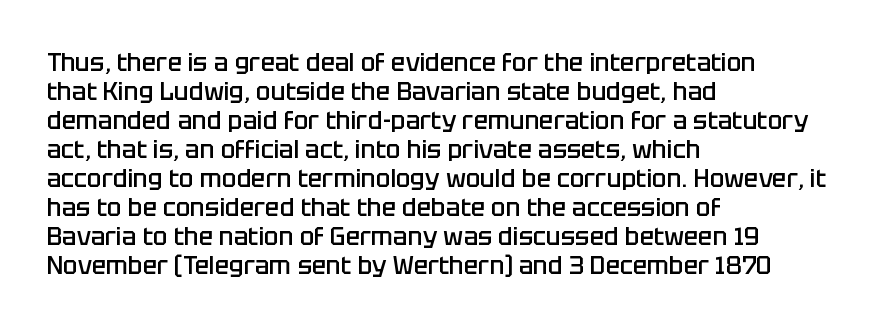
Q: Is the text bold? A: Semi-bold.
Q: Is the text italic (slanted)? A: No, it is upright.
Q: Is the text underlined? A: No.
Q: How is the paragraph aligned? A: Left-aligned.
Q: Is the spacing between letters normal or unusually wide? A: Normal.
